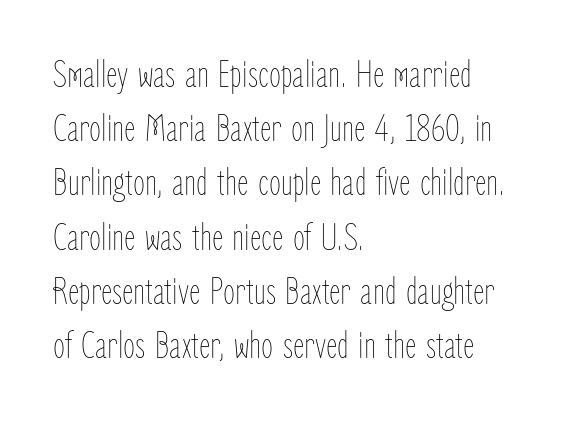
Q: Is the text bold? A: No.
Q: Is the text italic (slanted)? A: No, it is upright.
Q: Is the text underlined? A: No.
Q: How is the paragraph aligned? A: Left-aligned.
Q: Is the spacing between letters normal or unusually wide? A: Normal.
Q: Is the spacing between lines tight, normal or loose? A: Normal.
Q: Width (condensed, normal, or wide)? A: Condensed.
Q: Stroke contrast? A: Low.
Q: x-height? A: Medium.
Q: Monospaced? A: No.
